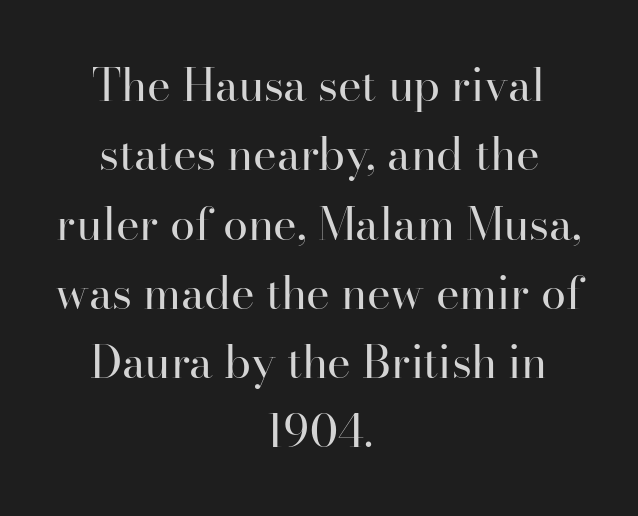
Q: Is the text bold? A: No.
Q: Is the text italic (slanted)? A: No, it is upright.
Q: Is the typeface a serif or a sans-serif typeface? A: Serif.
Q: Is the text underlined? A: No.
Q: How is the paragraph aligned? A: Centered.
Q: Is the spacing between letters normal or unusually wide? A: Normal.
Q: Is the spacing between lines tight, normal or loose? A: Normal.
Q: Width (condensed, normal, or wide)? A: Normal.
Q: Stroke contrast? A: High.
Q: x-height? A: Small.
Q: Monospaced? A: No.
